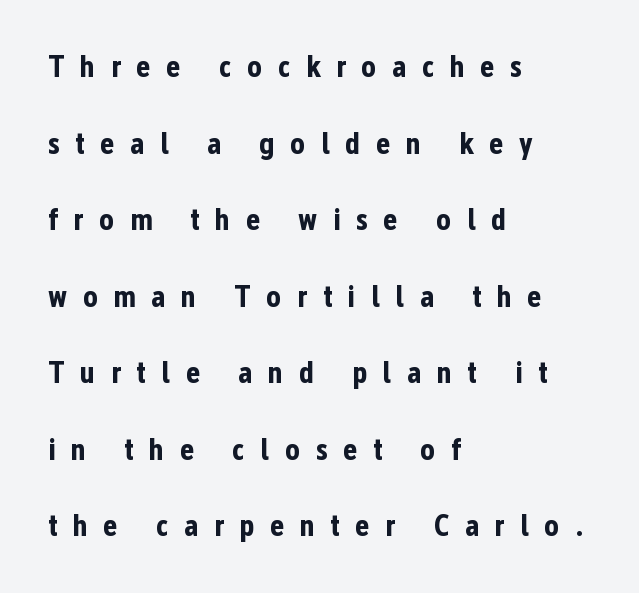
The rag falls on the right side of this text block. The text was rendered using a sans face with plain stroke endings. Descenders are the only things crossing below the line. Each letter keeps its own natural width here, so spacing adapts to shape. Quick note: interline space is abundant.
